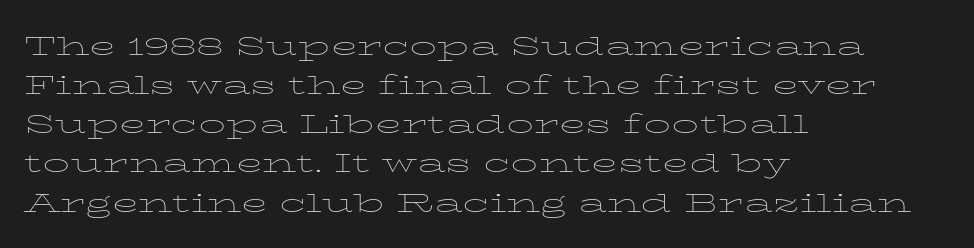
{"italic": "no", "bold": "no", "underline": "no", "align": "left", "line_spacing": "normal", "line_spacing_ratio": 1.45, "letter_spacing": "normal", "letter_spacing_em": 0.0, "glyph_px": 27}
